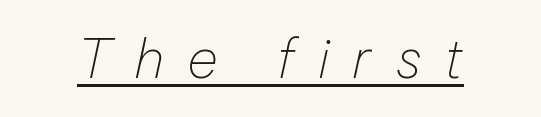
Every character sits at an angle, as italics do. The passage shown is typed in a proportional face where columns would drift. Notice how a bar underscores the lettering throughout. Loose tracking; the words dissolve into strings of separated letters. The letterforms sit at book weight or below.
